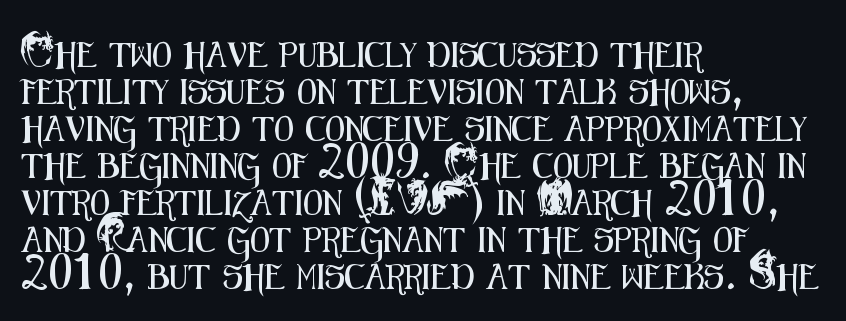
Q: Is the text italic (slanted)? A: No, it is upright.
Q: Is the text underlined? A: No.
Q: How is the paragraph aligned? A: Left-aligned.
Q: Is the spacing between letters normal or unusually wide? A: Normal.
Q: Is the spacing between lines tight, normal or loose? A: Normal.
